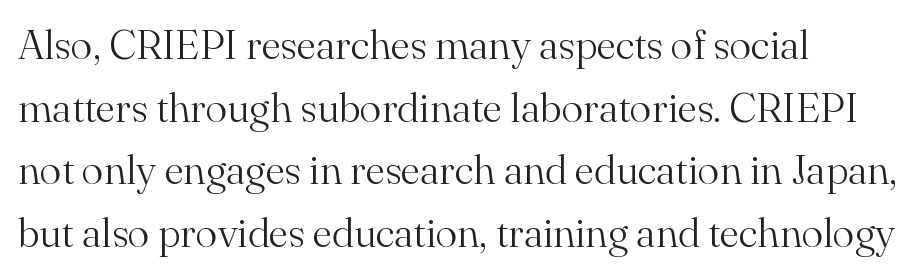
{"serif": "yes", "italic": "no", "bold": "no", "weight": "light", "width": "normal", "stroke_contrast": "medium", "x_height": "small", "monospaced": "no", "underline": "no", "align": "left", "line_spacing": "normal", "line_spacing_ratio": 1.53, "letter_spacing": "normal", "letter_spacing_em": 0.0, "glyph_px": 41}
